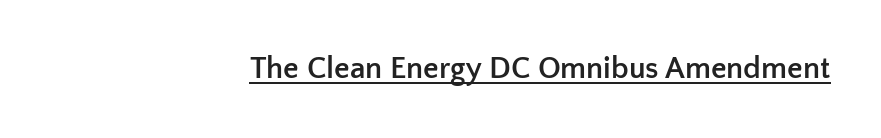
The image shows 31 px semibold sans-serif type, upright; set right-aligned, normal letter spacing, underlined; low stroke contrast and a medium x-height.
